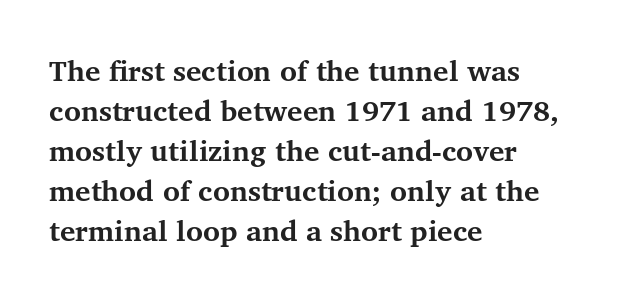
{"serif": "yes", "italic": "no", "bold": "yes", "weight": "bold", "width": "normal", "stroke_contrast": "medium", "x_height": "medium", "monospaced": "no", "underline": "no", "align": "left", "line_spacing": "normal", "line_spacing_ratio": 1.38, "letter_spacing": "normal", "letter_spacing_em": 0.0, "glyph_px": 29}
